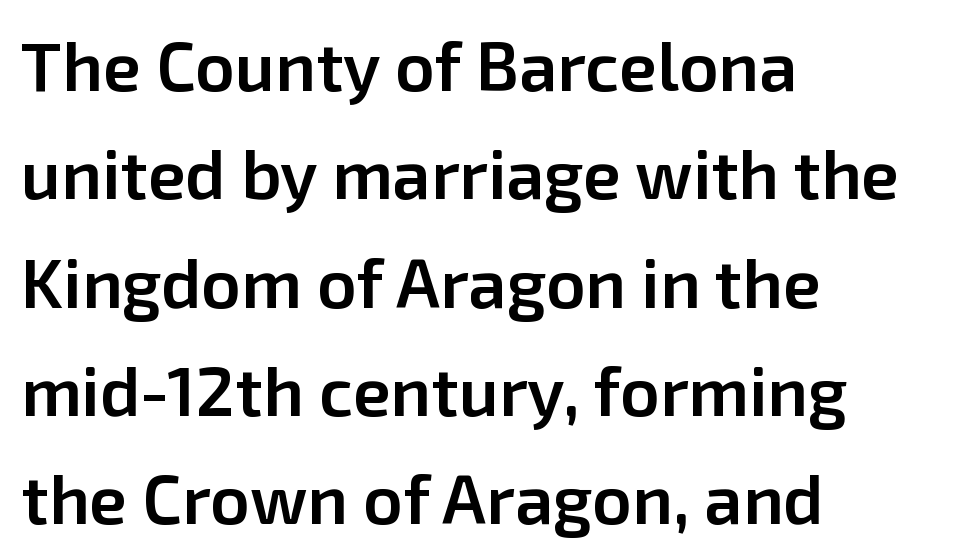
The image shows 69 px semibold sans-serif type, upright; set left-aligned, normal line spacing (1.57x), normal letter spacing, not underlined; low stroke contrast and a medium x-height.
